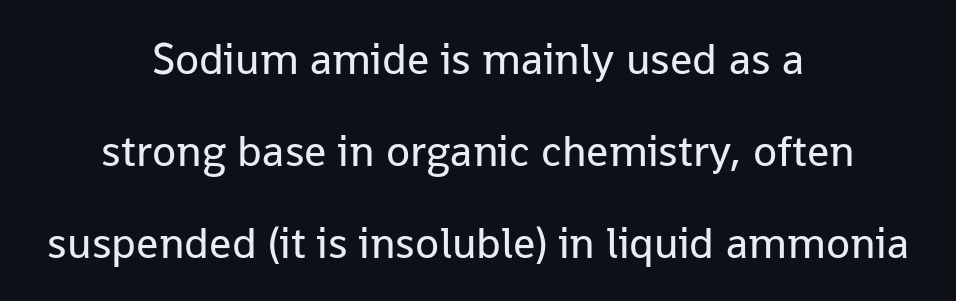
Airy leading. What stands out about the letter spacing? Nothing — it is the standard amount. Has an underline been added? It has not. Horizontal alignment here is central, giving a formal, balanced look. Is this a sans? Yes — the strokes have no serifs.
